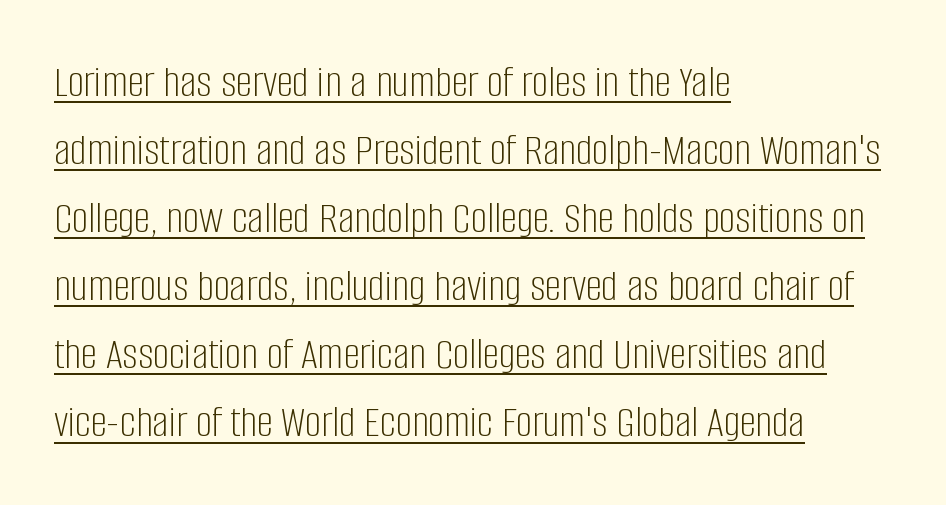
The image shows 46 px light, condensed sans-serif type, upright; set left-aligned, normal line spacing (1.48x), normal letter spacing, underlined; low stroke contrast and a large x-height.
